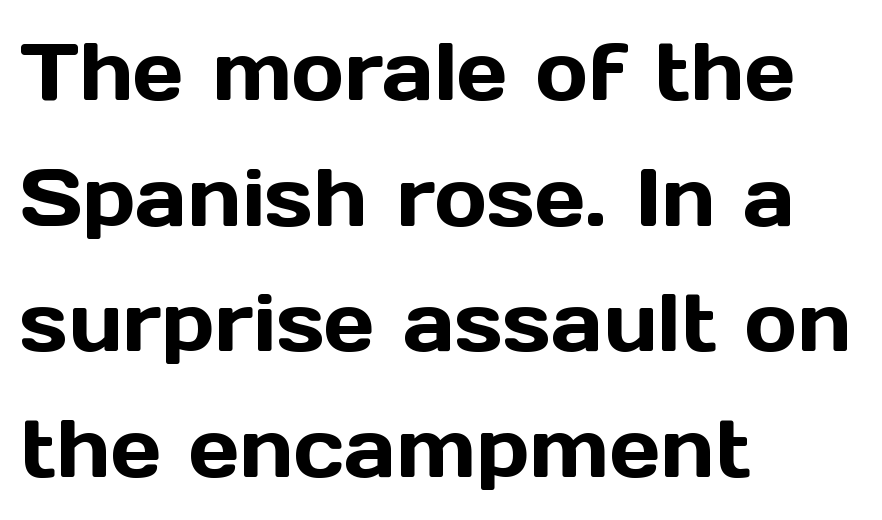
{"serif": "no", "italic": "no", "width": "normal", "x_height": "medium", "monospaced": "no", "underline": "no", "align": "left", "line_spacing": "normal", "line_spacing_ratio": 1.57, "letter_spacing": "normal", "letter_spacing_em": 0.0, "glyph_px": 80}
